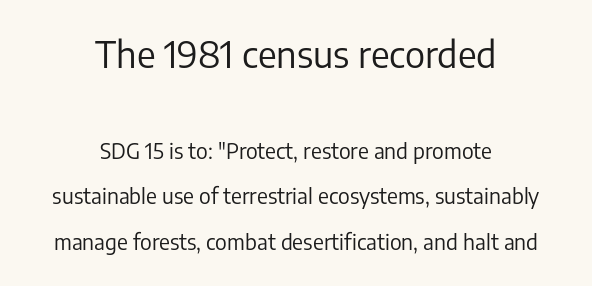
{"serif": "no", "italic": "no", "bold": "no", "weight": "regular", "width": "normal", "stroke_contrast": "low", "x_height": "medium", "monospaced": "no", "underline": "no", "align": "center", "line_spacing": "loose", "line_spacing_ratio": 2.17, "letter_spacing": "normal", "letter_spacing_em": 0.0, "larger_block": "first", "size_ratio": 1.71, "glyph_px": 36}
